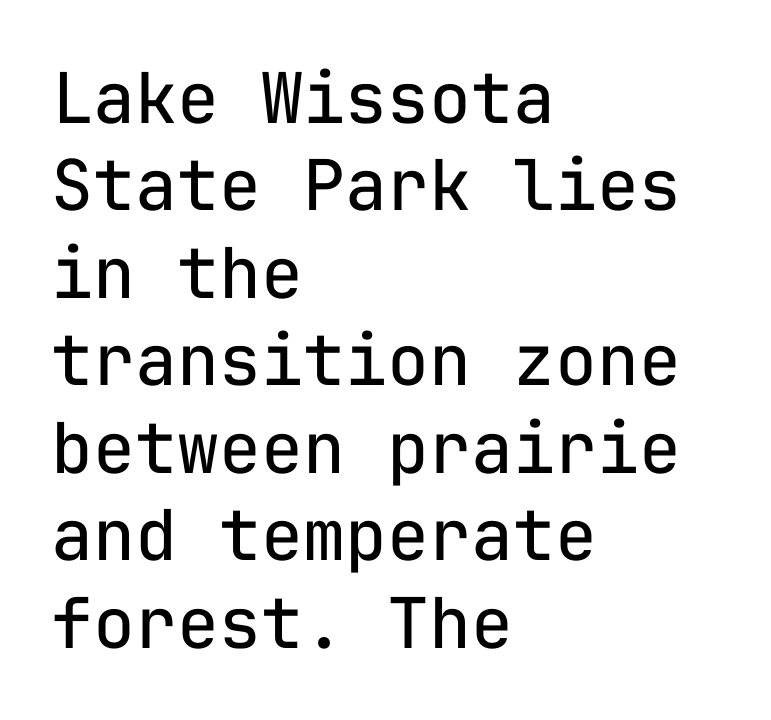
Q: Is the text bold? A: No.
Q: Is the text italic (slanted)? A: No, it is upright.
Q: Is the typeface a serif or a sans-serif typeface? A: Sans-serif.
Q: Is the text underlined? A: No.
Q: How is the paragraph aligned? A: Left-aligned.
Q: Is the spacing between letters normal or unusually wide? A: Normal.
Q: Is the spacing between lines tight, normal or loose? A: Normal.
Q: Width (condensed, normal, or wide)? A: Normal.
Q: Stroke contrast? A: Low.
Q: x-height? A: Medium.
Q: Monospaced? A: Yes.
